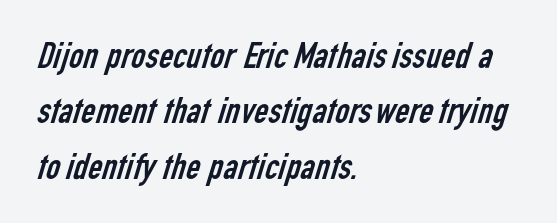
The lines in this sample share a left origin and differ only in where they stop. The letters carry no serifs — their stems end cleanly without finishing strokes. Is this a fixed-width face? No — the glyphs have proportional, varying widths. Lines of text with bare space underneath. Reading down the column, the eye jumps a familiar distance to each next line. No extra ink here — the face is not bold.
